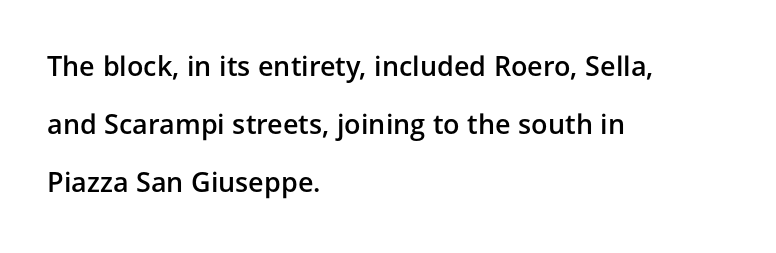
The image shows 27 px text type, upright; set left-aligned, loose line spacing (2.14x), normal letter spacing, not underlined.
